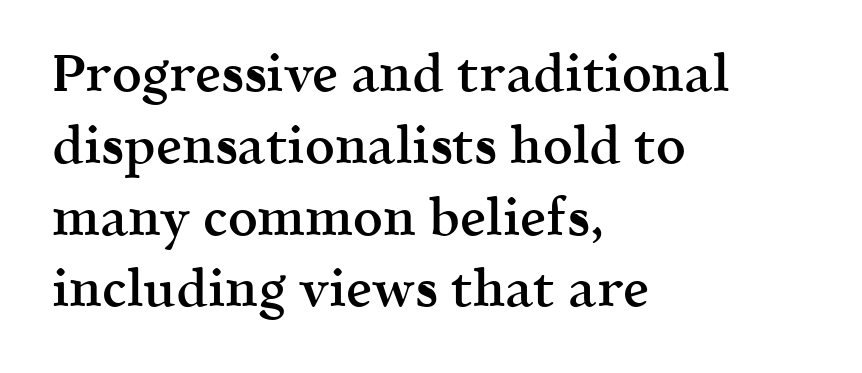
{"serif": "yes", "italic": "no", "bold": "semi", "weight": "semibold", "width": "normal", "x_height": "medium", "monospaced": "no", "underline": "no", "align": "left", "line_spacing": "normal", "line_spacing_ratio": 1.38, "letter_spacing": "normal", "letter_spacing_em": 0.0, "glyph_px": 52}
